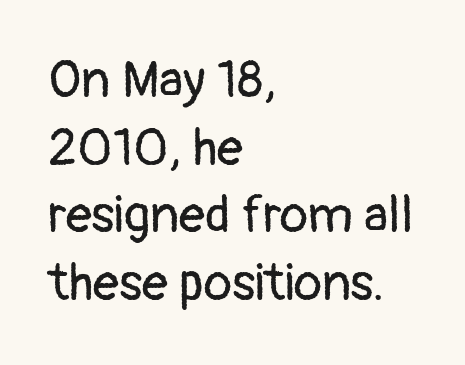
The letterforms sit shoulder to shoulder at normal distance. Stem width sits at or under what a default text font uses. Do the characters align in a grid? No, the font is proportional. Unlike italic type, these characters show no tilt at all. Leftover space on each line is placed entirely after the last word.
